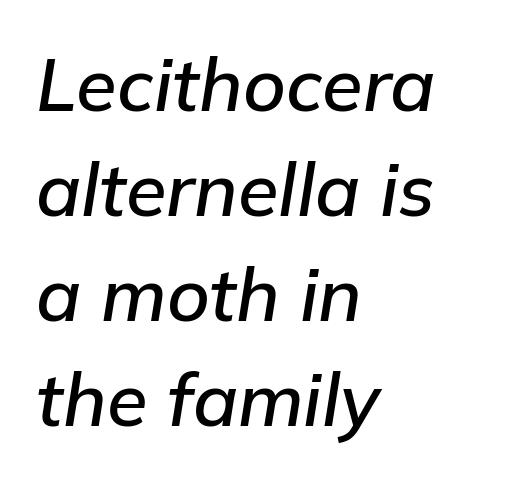
Looks like regular typesetting: each glyph gets only the width it needs. Lines of text with bare space underneath. Vertical spacing — default. The whole block is typeset with a tilt. Is the letter spacing exaggerated? No — it looks like the ordinary default.
